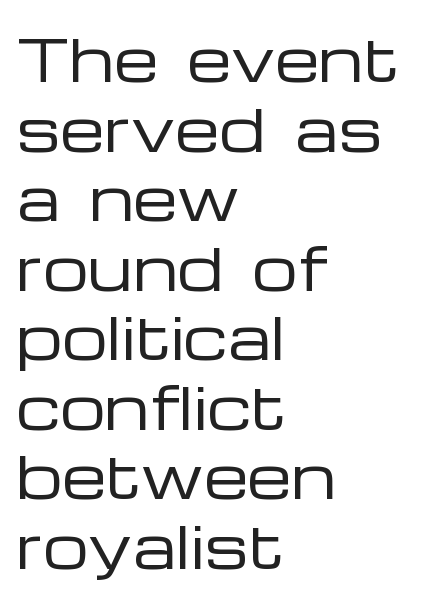
Q: Is the text bold? A: No.
Q: Is the text italic (slanted)? A: No, it is upright.
Q: Is the typeface a serif or a sans-serif typeface? A: Sans-serif.
Q: Is the text underlined? A: No.
Q: How is the paragraph aligned? A: Left-aligned.
Q: Is the spacing between letters normal or unusually wide? A: Normal.
Q: Width (condensed, normal, or wide)? A: Wide.
Q: Stroke contrast? A: Low.
Q: x-height? A: Medium.
Q: Monospaced? A: No.
